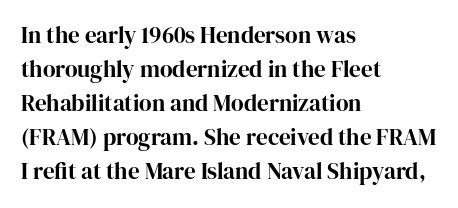
Q: Is the text italic (slanted)? A: No, it is upright.
Q: Is the text underlined? A: No.
Q: How is the paragraph aligned? A: Left-aligned.
Q: Is the spacing between letters normal or unusually wide? A: Normal.
Q: Is the spacing between lines tight, normal or loose? A: Normal.
